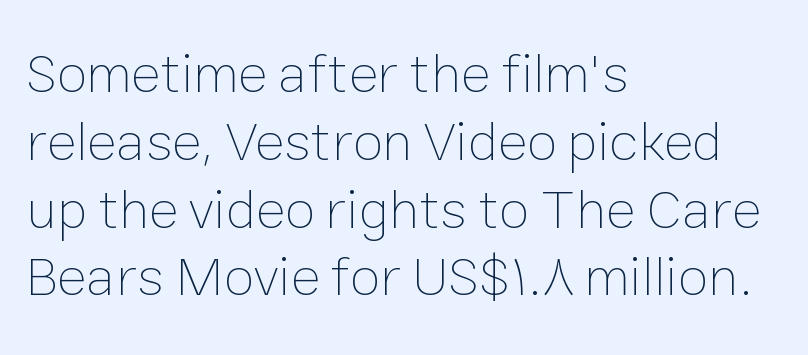
The image shows 56 px thin type, upright; set left-aligned, line spacing 1.21x, normal letter spacing, not underlined; low stroke contrast and a medium x-height.
